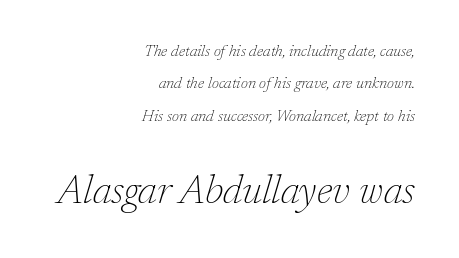
{"serif": "yes", "italic": "yes", "lean": "right", "slant_degrees": 17, "bold": "no", "weight": "thin", "width": "normal", "stroke_contrast": "low", "x_height": "medium", "monospaced": "no", "underline": "no", "align": "right", "line_spacing": "loose", "line_spacing_ratio": 2.02, "letter_spacing": "normal", "letter_spacing_em": 0.0, "larger_block": "second", "size_ratio": 2.5, "glyph_px": 40}
